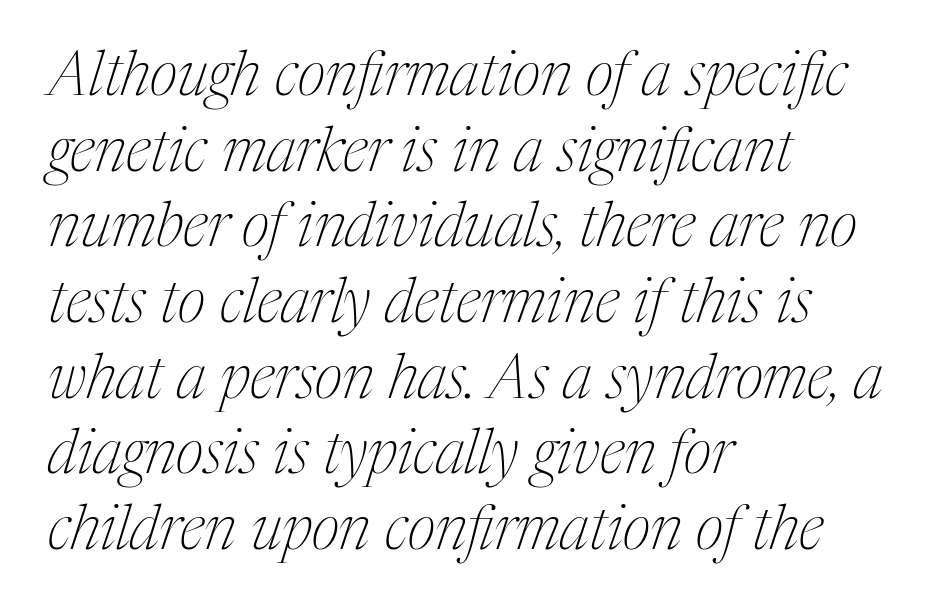
{"serif": "yes", "italic": "yes", "lean": "right", "slant_degrees": 17, "bold": "no", "weight": "thin", "width": "condensed", "stroke_contrast": "medium", "x_height": "medium", "monospaced": "no", "underline": "no", "align": "left", "line_spacing_ratio": 1.24, "letter_spacing": "normal", "letter_spacing_em": 0.0, "glyph_px": 61}
